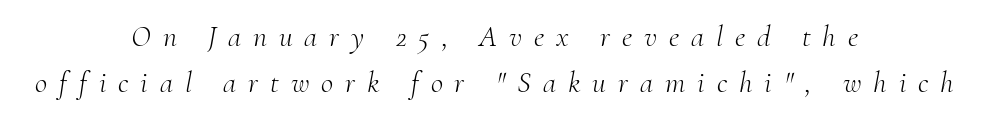
{"serif": "yes", "italic": "yes", "lean": "right", "slant_degrees": 10, "bold": "no", "weight": "light", "width": "normal", "stroke_contrast": "medium", "x_height": "small", "monospaced": "no", "underline": "no", "align": "center", "line_spacing": "normal", "line_spacing_ratio": 1.54, "letter_spacing": "wide", "letter_spacing_em": 0.4, "glyph_px": 30}
